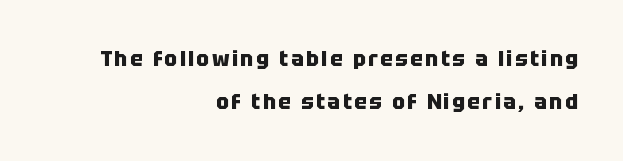
Q: Is the text bold? A: Yes.
Q: Is the text italic (slanted)? A: No, it is upright.
Q: Is the text underlined? A: No.
Q: How is the paragraph aligned? A: Right-aligned.
Q: Is the spacing between lines tight, normal or loose? A: Loose.
